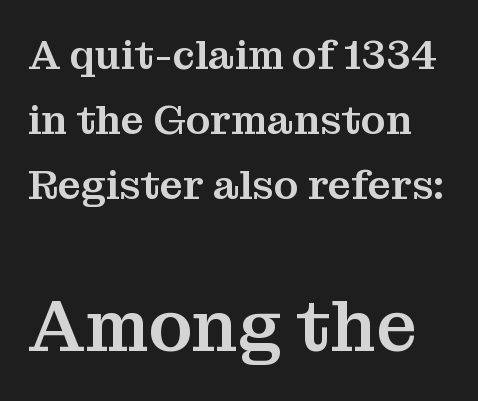
The image shows 72 px serif type, upright; set normal line spacing (1.58x), normal letter spacing, not underlined; the second (bottom) block is 1.76x larger; medium stroke contrast and a medium x-height.
